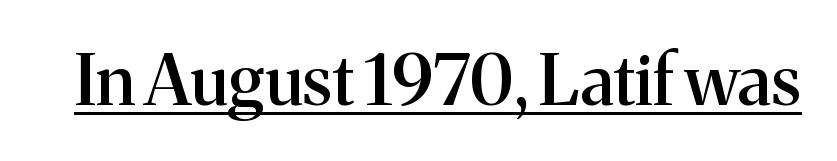
Q: Is the text bold? A: Semi-bold.
Q: Is the text italic (slanted)? A: No, it is upright.
Q: Is the typeface a serif or a sans-serif typeface? A: Serif.
Q: Is the text underlined? A: Yes.
Q: Is the spacing between letters normal or unusually wide? A: Normal.
Q: Width (condensed, normal, or wide)? A: Normal.
Q: Stroke contrast? A: Medium.
Q: x-height? A: Medium.
Q: Monospaced? A: No.
